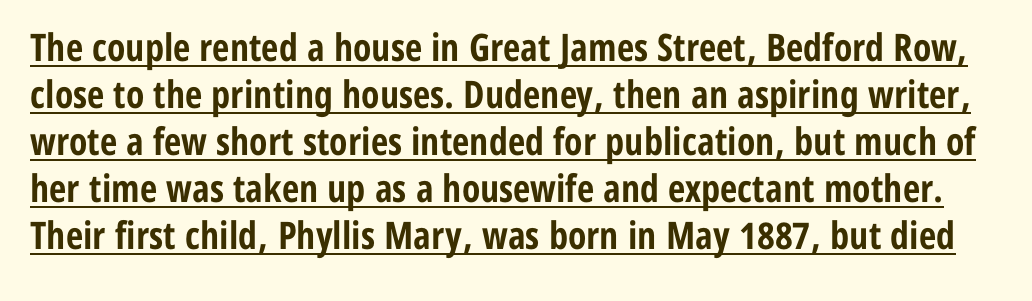
Q: Is the text bold? A: Yes.
Q: Is the text italic (slanted)? A: No, it is upright.
Q: Is the typeface a serif or a sans-serif typeface? A: Sans-serif.
Q: Is the text underlined? A: Yes.
Q: Is the spacing between letters normal or unusually wide? A: Normal.
Q: Width (condensed, normal, or wide)? A: Condensed.
Q: Stroke contrast? A: Low.
Q: x-height? A: Medium.
Q: Monospaced? A: No.
